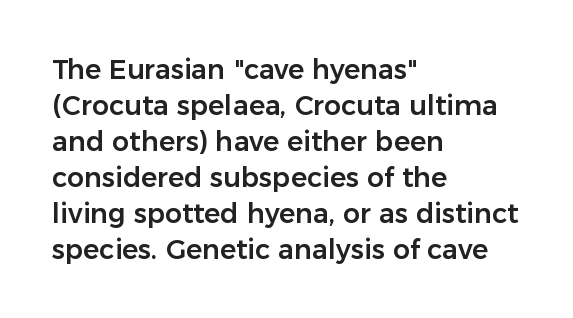
The image shows 27 px text type, upright; set left-aligned, normal line spacing (1.33x), normal letter spacing, not underlined.
